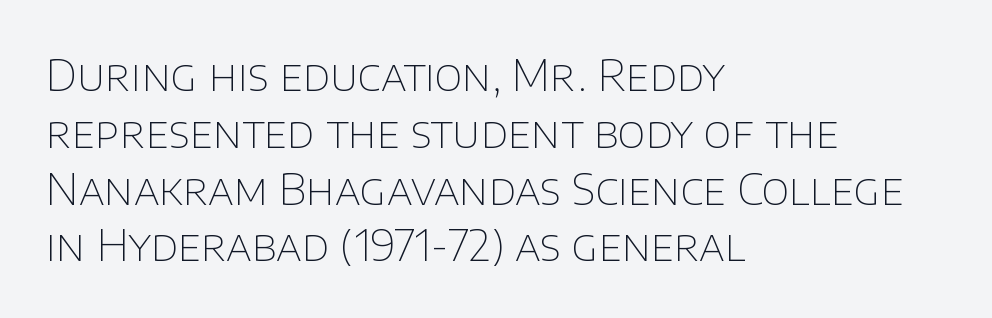
Q: Is the text bold? A: No.
Q: Is the text italic (slanted)? A: No, it is upright.
Q: Is the typeface a serif or a sans-serif typeface? A: Sans-serif.
Q: Is the text underlined? A: No.
Q: How is the paragraph aligned? A: Left-aligned.
Q: Is the spacing between letters normal or unusually wide? A: Normal.
Q: Is the spacing between lines tight, normal or loose? A: Normal.
Q: Width (condensed, normal, or wide)? A: Normal.
Q: Stroke contrast? A: Low.
Q: x-height? A: Large.
Q: Monospaced? A: No.
